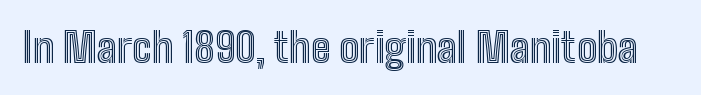
Between one letter and the next there's only the usual sliver of space. The space beneath each line is pristine and unruled. Looks like regular typesetting: each glyph gets only the width it needs. It's the straight-up-and-down kind of type.
